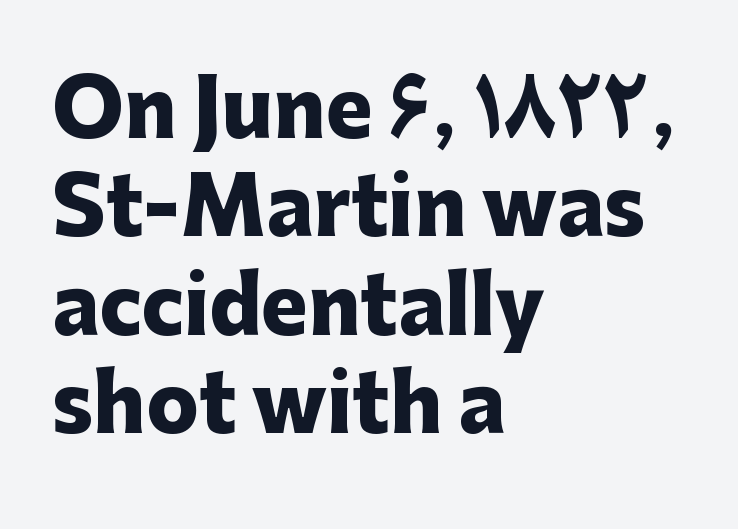
Q: Is the text bold? A: Yes.
Q: Is the text italic (slanted)? A: No, it is upright.
Q: Is the typeface a serif or a sans-serif typeface? A: Sans-serif.
Q: Is the text underlined? A: No.
Q: How is the paragraph aligned? A: Left-aligned.
Q: Is the spacing between letters normal or unusually wide? A: Normal.
Q: Is the spacing between lines tight, normal or loose? A: Normal.
Q: Width (condensed, normal, or wide)? A: Normal.
Q: Stroke contrast? A: Low.
Q: x-height? A: Medium.
Q: Monospaced? A: No.
